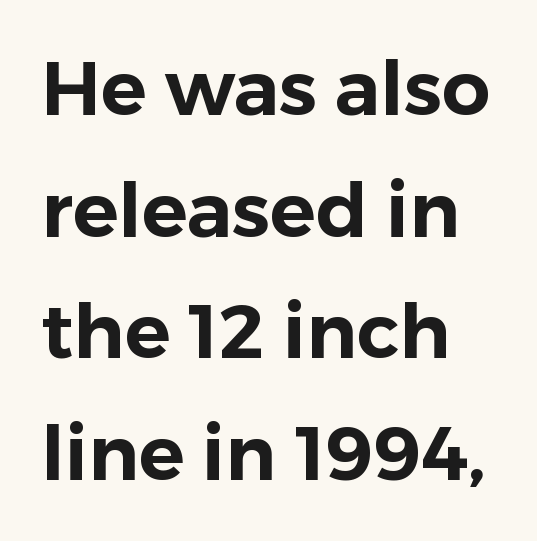
The image shows 76 px sans-serif type, upright; set normal line spacing (1.6x), normal letter spacing, not underlined; low stroke contrast and a medium x-height.
